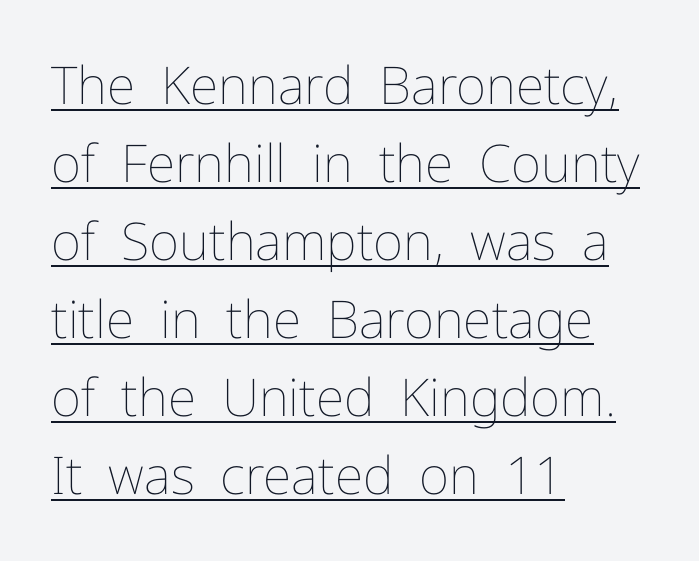
Vertically, the passage feels balanced, rows spaced as you'd expect. The font sits on the lighter half of the weight spectrum, regular included. The rendering anchors every line to the left-hand side. Looks like regular typesetting: each glyph gets only the width it needs. Ascenders rise straight up at ninety degrees.
